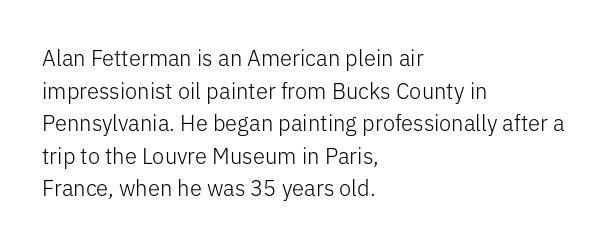
The image shows 22 px text type, upright; set left-aligned, normal line spacing (1.48x), normal letter spacing, not underlined.
